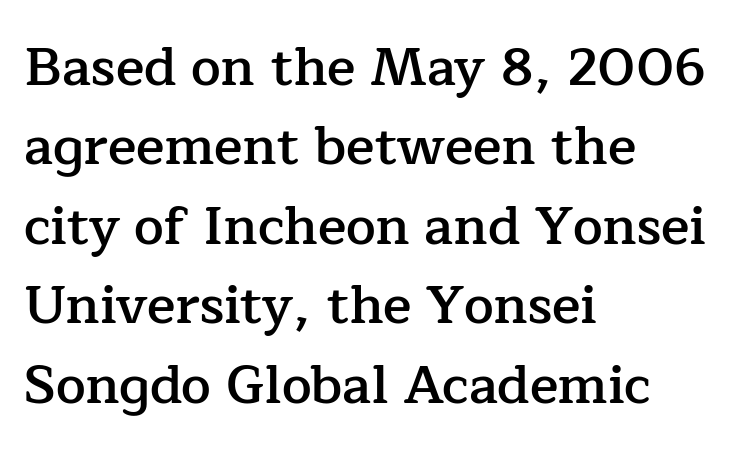
The image shows 53 px semibold serif type, upright; set left-aligned, normal line spacing (1.5x), normal letter spacing, not underlined; low stroke contrast and a medium x-height.
